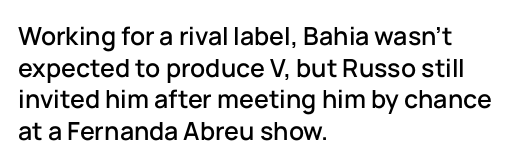
The image shows 25 px text type, upright; set left-aligned, normal line spacing (1.27x), normal letter spacing, not underlined.
